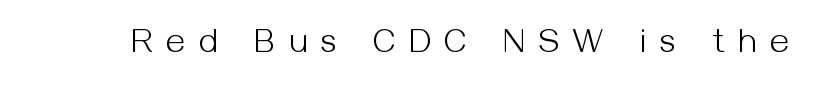
{"serif": "no", "italic": "no", "bold": "no", "weight": "light", "width": "normal", "stroke_contrast": "medium", "x_height": "medium", "monospaced": "no", "underline": "no", "letter_spacing": "wide", "letter_spacing_em": 0.42, "glyph_px": 34}
